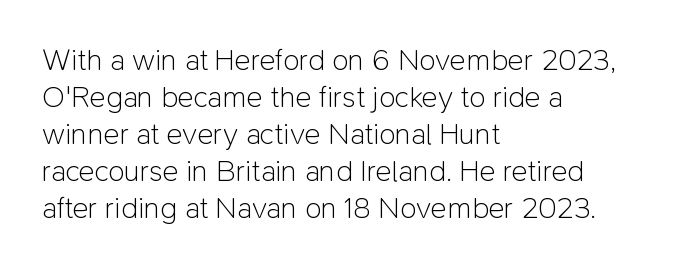
Typeset ragged right — the left edge is the straight one. Glyph-to-glyph distance matches everyday printed text. Think of a printed novel: that variable character pitch is what you see here. Summary of weight: not heavy and not bold. A typesetter would label this face a sans.
